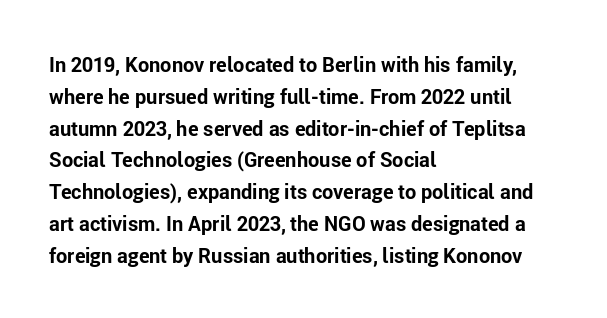
{"italic": "no", "bold": "yes", "underline": "no", "align": "left", "line_spacing": "normal", "line_spacing_ratio": 1.59, "letter_spacing": "normal", "letter_spacing_em": 0.0, "glyph_px": 20}
